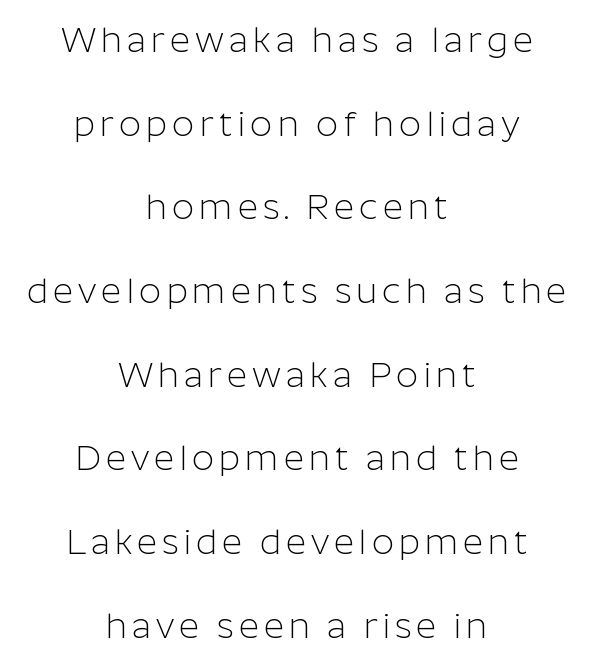
Does the copy run flush right? No — it is centered line by line. Stem width sits at or under what a default text font uses. The typography opts for an upright posture over an oblique one. Interline gaps are noticeably wide in this sample. Anything drawn beneath the words? Only blank space. Looks like regular typesetting: each glyph gets only the width it needs.
